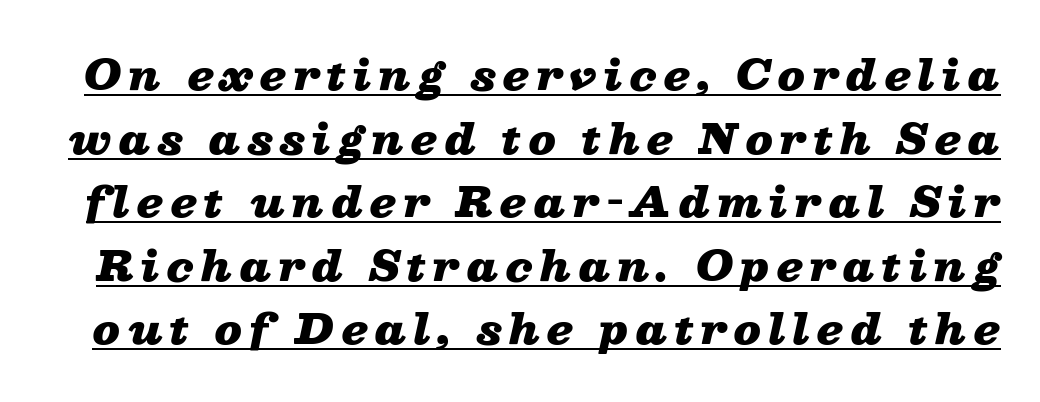
Q: Is the text bold? A: Yes.
Q: Is the text italic (slanted)? A: Yes, it leans right by about 13 degrees.
Q: Is the text underlined? A: Yes.
Q: Is the spacing between lines tight, normal or loose? A: Normal.
Q: Width (condensed, normal, or wide)? A: Wide.
Q: Stroke contrast? A: Low.
Q: x-height? A: Medium.
Q: Monospaced? A: No.
